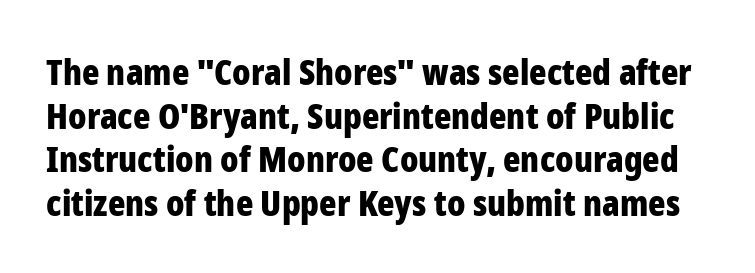
The image shows 36 px bold, condensed sans-serif type, upright; set line spacing 1.21x, normal letter spacing, not underlined; low stroke contrast and a medium x-height.
